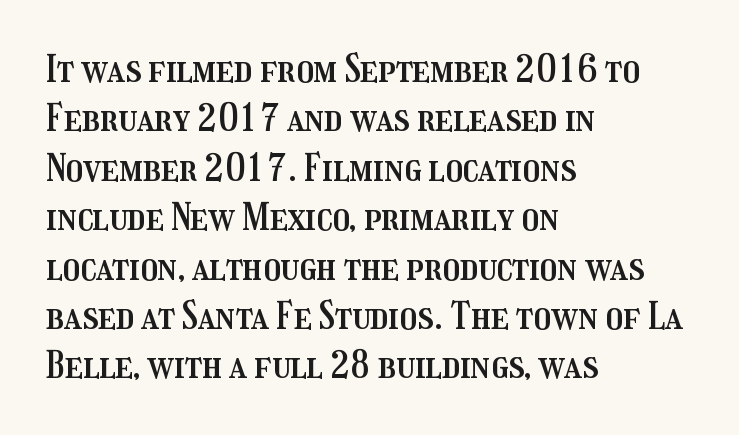
The image shows 38 px condensed type, upright; set left-aligned, normal line spacing (1.3x), normal letter spacing, not underlined; medium stroke contrast and a medium x-height.
